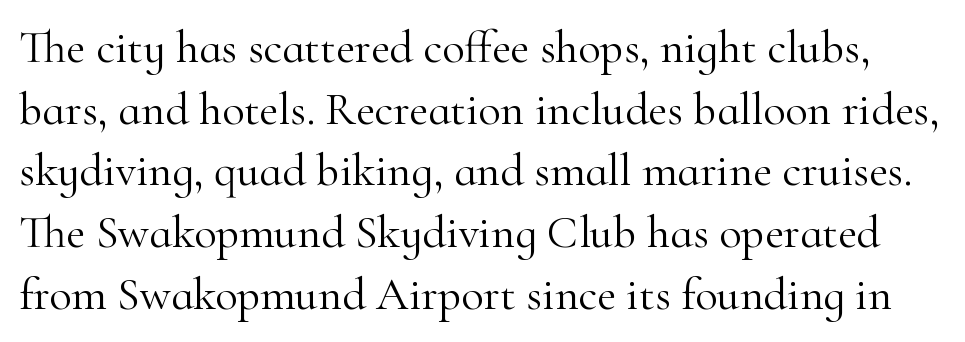
Q: Is the text bold? A: No.
Q: Is the text italic (slanted)? A: No, it is upright.
Q: Is the typeface a serif or a sans-serif typeface? A: Serif.
Q: Is the text underlined? A: No.
Q: Is the spacing between letters normal or unusually wide? A: Normal.
Q: Is the spacing between lines tight, normal or loose? A: Normal.
Q: Width (condensed, normal, or wide)? A: Normal.
Q: Stroke contrast? A: High.
Q: x-height? A: Small.
Q: Monospaced? A: No.
